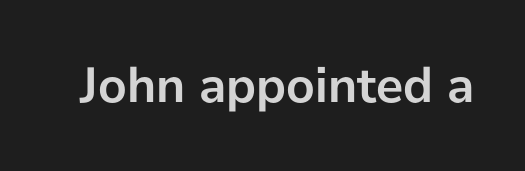
{"serif": "no", "italic": "no", "bold": "yes", "weight": "semibold", "width": "normal", "stroke_contrast": "low", "x_height": "medium", "monospaced": "no", "underline": "no", "letter_spacing": "normal", "letter_spacing_em": 0.0, "glyph_px": 51}
